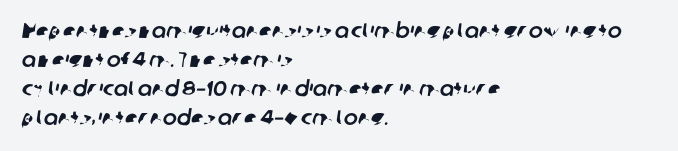
Q: Is the text underlined? A: No.
Q: How is the paragraph aligned? A: Left-aligned.
Q: Is the spacing between letters normal or unusually wide? A: Normal.
Q: Is the spacing between lines tight, normal or loose? A: Normal.
